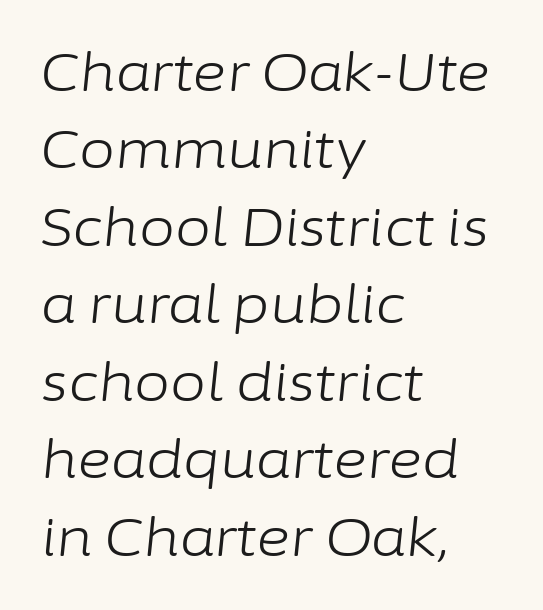
Tracking here is standard; glyphs follow each other at the usual distance. Style check: oblique. Casual observation: everything's shoved over to the left. Stems and bowls with no extra thickness — not bold. Quick note: underline off. Evenly set lines give the paragraph a standard silhouette.
